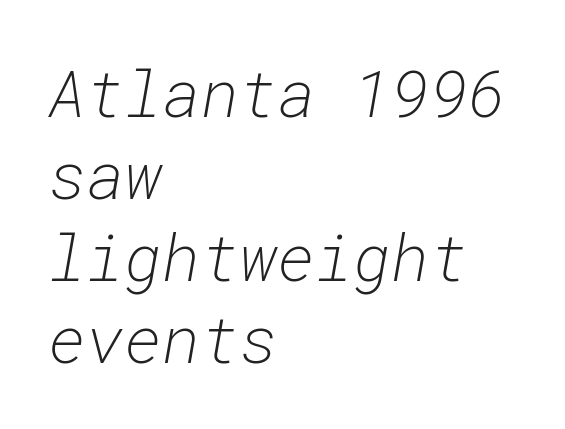
The image shows 65 px light type, italic (leaning right), monospaced; set left-aligned, normal line spacing (1.26x), normal letter spacing, not underlined; low stroke contrast and a medium x-height.
